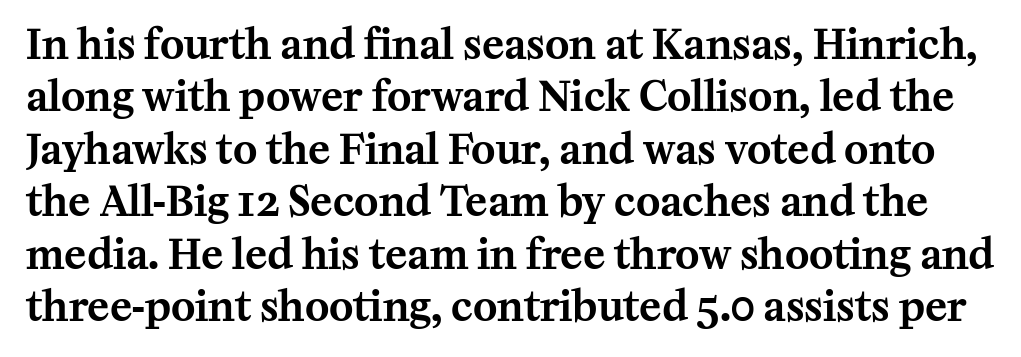
The font's upright variant was chosen for this text. You could call the tracking neutral — neither tight nor loose. Each letter keeps its own natural width here, so spacing adapts to shape. Unlike a clean sans, this face finishes its strokes with serifs. Nobody drew a line under any word here.
